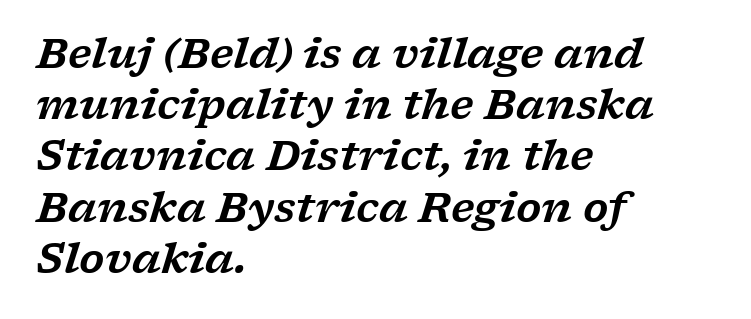
The image shows 41 px wide serif type, italic (leaning right); set left-aligned, normal line spacing (1.25x), normal letter spacing, not underlined; low stroke contrast and a medium x-height.
